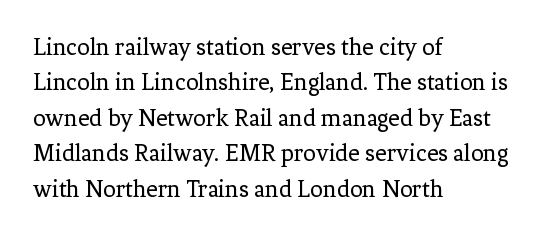
Q: Is the text bold? A: No.
Q: Is the text italic (slanted)? A: No, it is upright.
Q: Is the text underlined? A: No.
Q: How is the paragraph aligned? A: Left-aligned.
Q: Is the spacing between letters normal or unusually wide? A: Normal.
Q: Is the spacing between lines tight, normal or loose? A: Normal.
